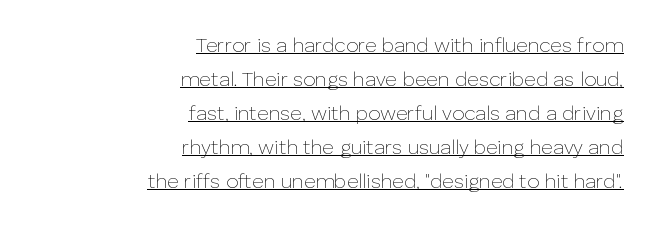
Q: Is the text bold? A: No.
Q: Is the text italic (slanted)? A: No, it is upright.
Q: Is the text underlined? A: Yes.
Q: How is the paragraph aligned? A: Right-aligned.
Q: Is the spacing between letters normal or unusually wide? A: Normal.
Q: Is the spacing between lines tight, normal or loose? A: Normal.
